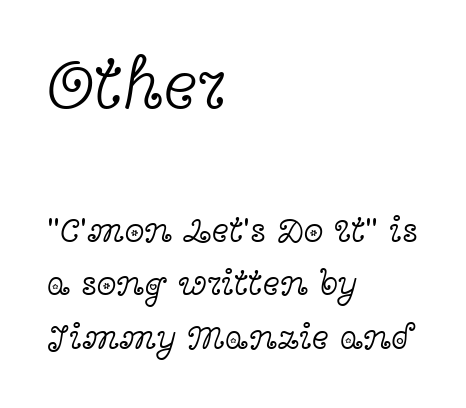
{"serif": "yes", "bold": "no", "weight": "light", "width": "wide", "x_height": "medium", "monospaced": "no", "underline": "no", "align": "left", "line_spacing": "normal", "line_spacing_ratio": 1.48, "letter_spacing": "normal", "letter_spacing_em": 0.0, "larger_block": "first", "size_ratio": 2.0, "glyph_px": 72}
